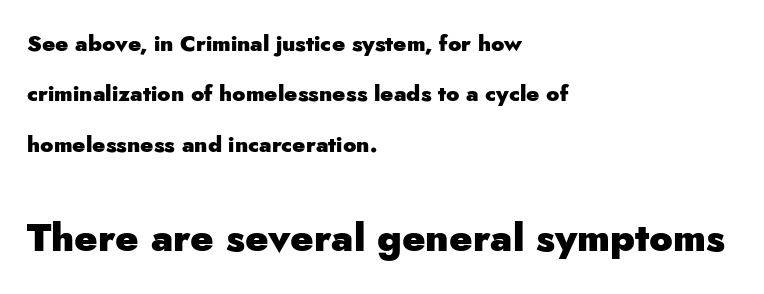
The image shows 39 px heavy sans-serif type, upright; set left-aligned, loose line spacing (2.29x), normal letter spacing, not underlined; the second (bottom) block is 1.77x larger; low stroke contrast and a small x-height.
